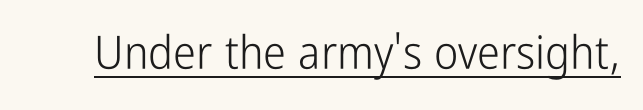
The image shows 46 px light, condensed sans-serif type, upright; set normal letter spacing, underlined; low stroke contrast and a medium x-height.
